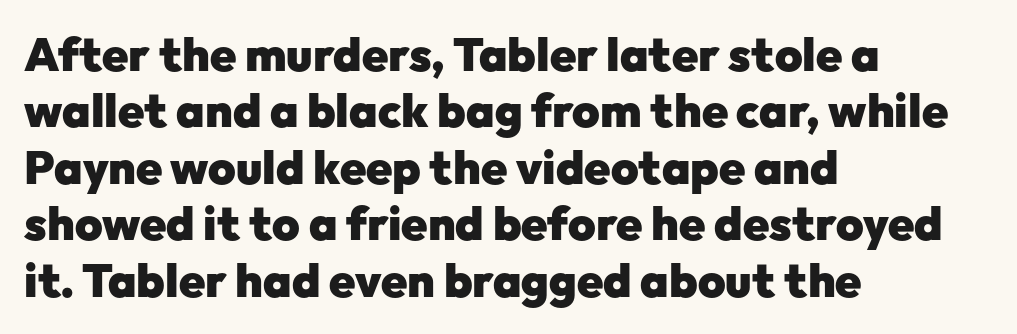
The image shows 47 px heavy sans-serif type, upright; set left-aligned, line spacing 1.2x, normal letter spacing, not underlined; low stroke contrast and a medium x-height.
